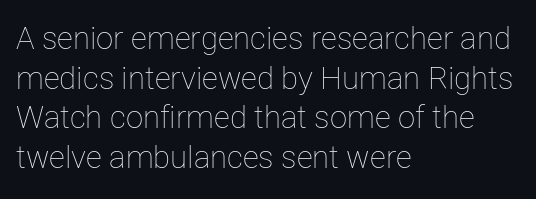
Q: Is the text bold? A: No.
Q: Is the text italic (slanted)? A: No, it is upright.
Q: Is the text underlined? A: No.
Q: How is the paragraph aligned? A: Left-aligned.
Q: Is the spacing between letters normal or unusually wide? A: Normal.
Q: Is the spacing between lines tight, normal or loose? A: Normal.
Q: Width (condensed, normal, or wide)? A: Normal.
Q: Stroke contrast? A: Low.
Q: x-height? A: Medium.
Q: Monospaced? A: No.
